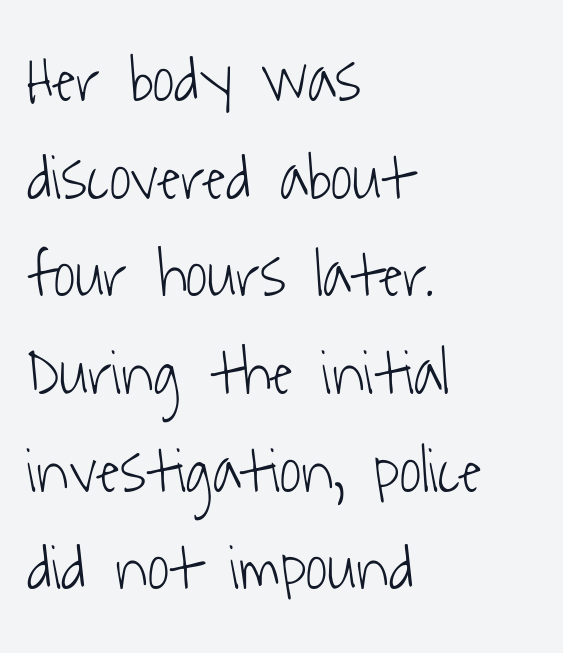
The image shows 66 px light, condensed sans-serif type; set left-aligned, normal line spacing (1.48x), normal letter spacing, not underlined; low stroke contrast and a medium x-height.
